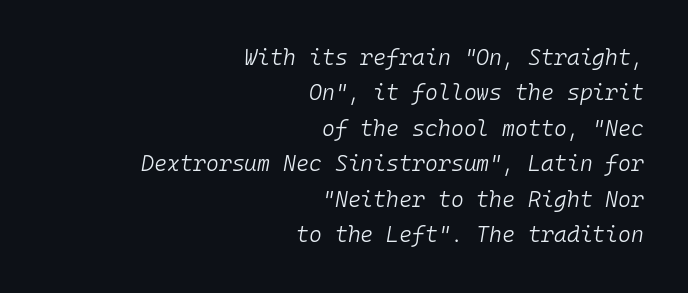
{"italic": "yes", "lean": "right", "slant_degrees": 10, "bold": "no", "underline": "no", "align": "right", "line_spacing": "normal", "line_spacing_ratio": 1.61, "letter_spacing": "normal", "letter_spacing_em": 0.0, "glyph_px": 22}
